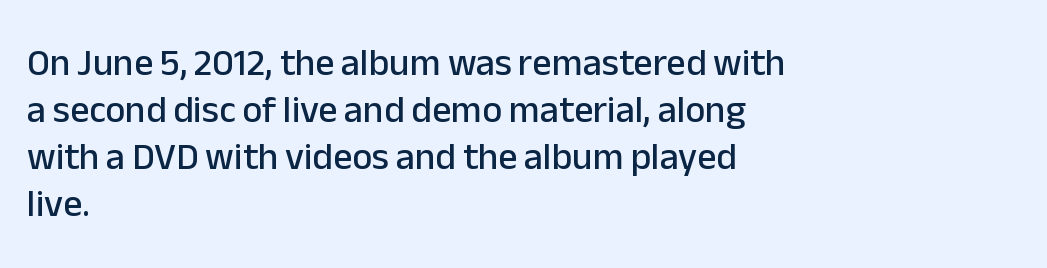
The image shows 38 px sans-serif type, upright; set left-aligned, line spacing 1.24x, normal letter spacing, not underlined; low stroke contrast and a medium x-height.
